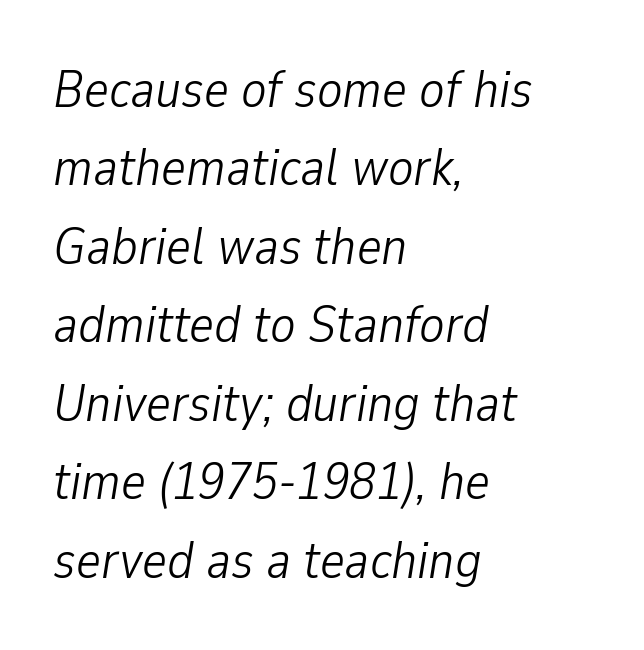
The text block is weighted toward the left margin, trailing off unevenly rightward. You could not count columns in this text — the font is proportionally spaced. Honestly, the row spacing looks completely unremarkable. Short note: letters normally spaced.
